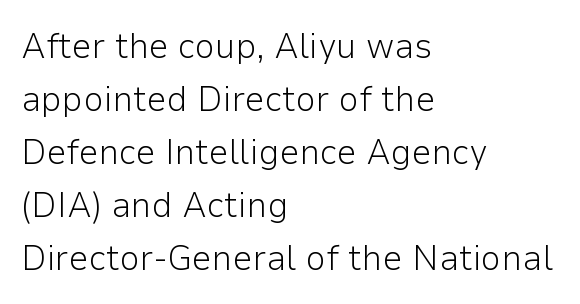
The image shows 36 px light sans-serif type, upright; set left-aligned, normal line spacing (1.47x), normal letter spacing, not underlined; low stroke contrast and a medium x-height.
